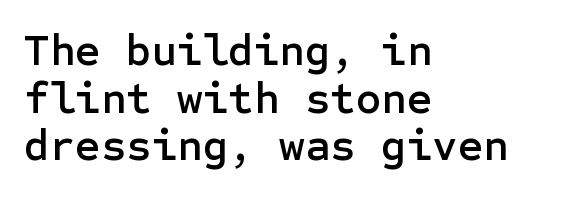
Q: Is the text italic (slanted)? A: No, it is upright.
Q: Is the typeface a serif or a sans-serif typeface? A: Sans-serif.
Q: Is the text underlined? A: No.
Q: How is the paragraph aligned? A: Left-aligned.
Q: Is the spacing between letters normal or unusually wide? A: Normal.
Q: Is the spacing between lines tight, normal or loose? A: Tight.
Q: Width (condensed, normal, or wide)? A: Normal.
Q: Stroke contrast? A: Low.
Q: x-height? A: Medium.
